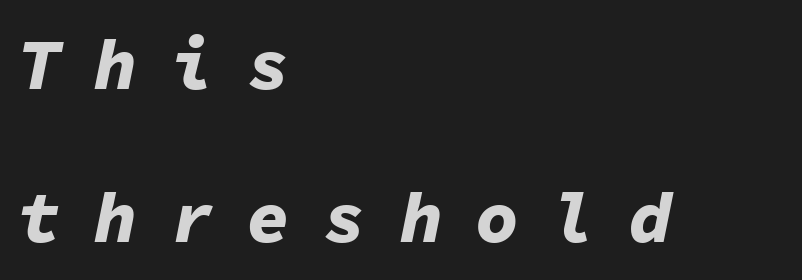
The image shows 72 px bold type, italic (leaning right), monospaced; set left-aligned, loose line spacing (2.12x), unusually wide letter spacing (+0.46 em), not underlined; low stroke contrast and a medium x-height.
